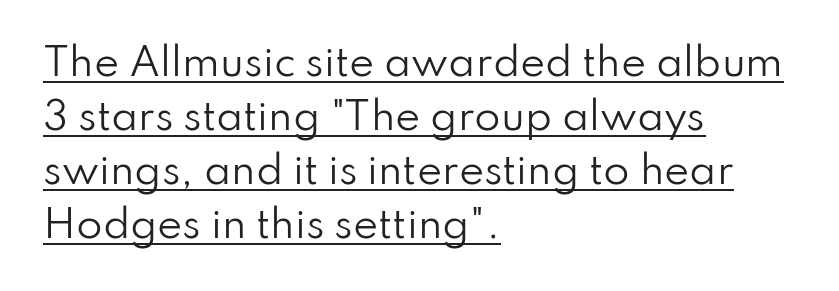
The image shows 38 px regular-weight sans-serif type, upright; set left-aligned, normal line spacing (1.42x), normal letter spacing, underlined; low stroke contrast and a small x-height.
